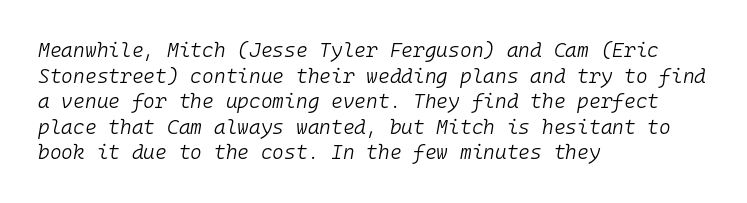
The image shows 20 px text type, italic (leaning right); set left-aligned, normal line spacing (1.28x), normal letter spacing, not underlined.
